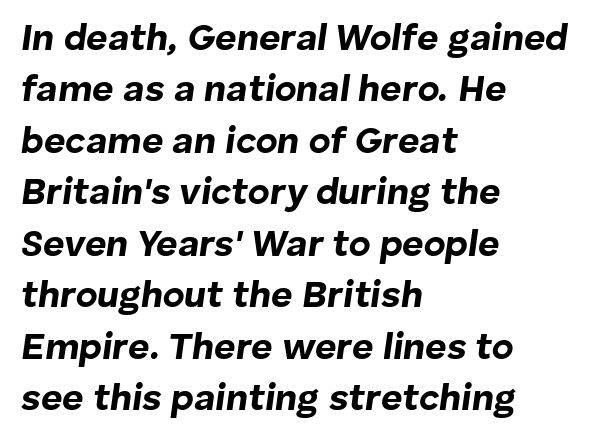
Letter spacing: default. Teacher's note: observe the even left margin — that is flush-left alignment. The rendering uses a moderate line-height, typical for paragraphs. How heavy is the stroke? Heavy — this is a bold.
